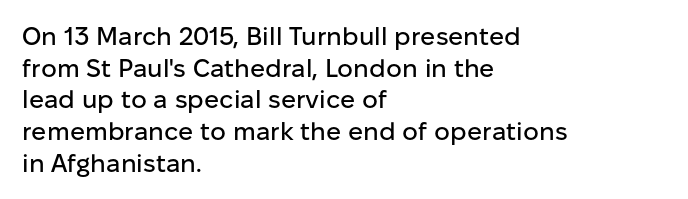
The image shows 25 px text type, upright; set left-aligned, normal line spacing (1.27x), normal letter spacing, not underlined.
